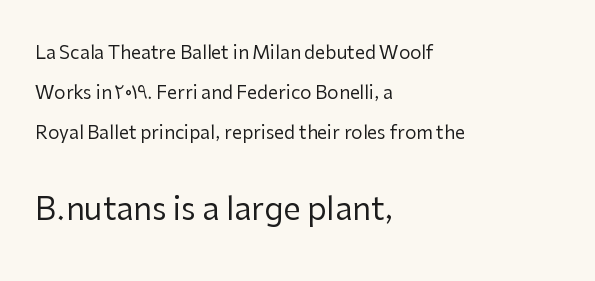
The image shows 31 px regular-weight sans-serif type, upright; set left-aligned, loose line spacing (2.21x), normal letter spacing, not underlined; the second (bottom) block is 1.72x larger; low stroke contrast and a medium x-height.
